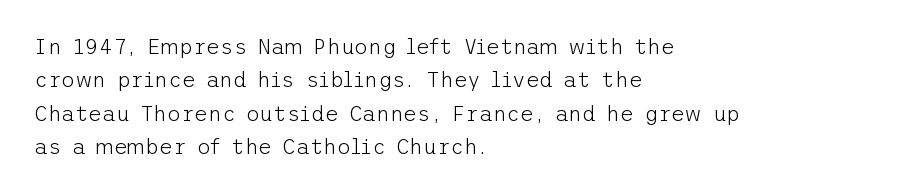
Q: Is the text bold? A: No.
Q: Is the text italic (slanted)? A: No, it is upright.
Q: Is the text underlined? A: No.
Q: How is the paragraph aligned? A: Left-aligned.
Q: Is the spacing between letters normal or unusually wide? A: Normal.
Q: Is the spacing between lines tight, normal or loose? A: Normal.
